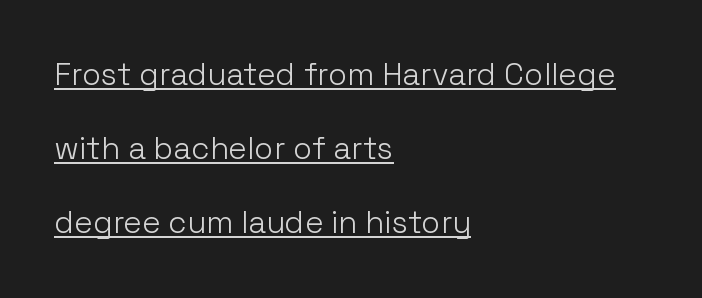
The type is set solid horizontally, with unmodified tracking. A baseline rule has been typeset under these characters. Weight class: somewhere from thin through regular. The typography opts for an upright posture over an oblique one. This is sans-serif lettering, the kind often seen on screens and signage.
